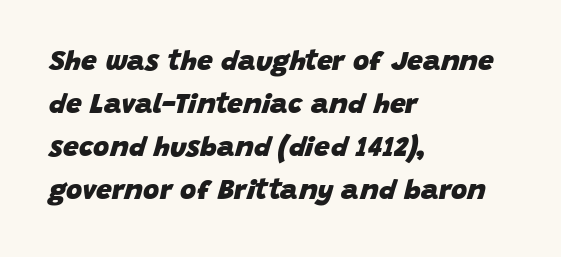
The image shows 28 px heavy type, italic (leaning right); set left-aligned, normal line spacing (1.54x), normal letter spacing, not underlined; low stroke contrast and a large x-height.
